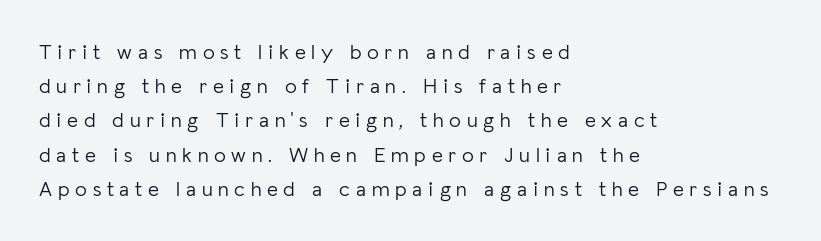
The image shows 21 px text type, upright; set left-aligned, normal line spacing (1.63x), unusually wide letter spacing (+0.27 em), not underlined.
